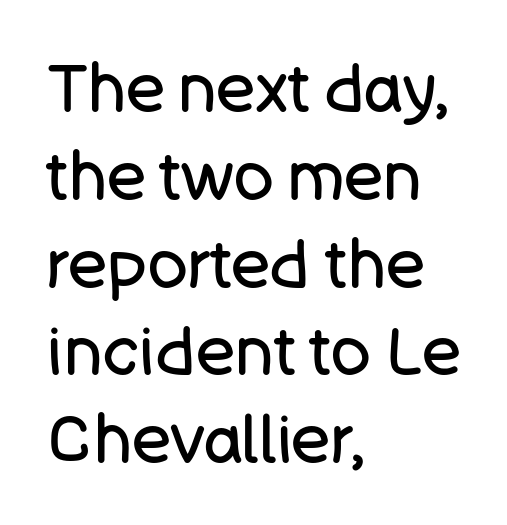
{"serif": "no", "italic": "no", "bold": "no", "weight": "regular", "width": "normal", "stroke_contrast": "low", "x_height": "large", "monospaced": "no", "underline": "no", "align": "left", "line_spacing": "normal", "line_spacing_ratio": 1.33, "letter_spacing": "normal", "letter_spacing_em": 0.0, "glyph_px": 66}
